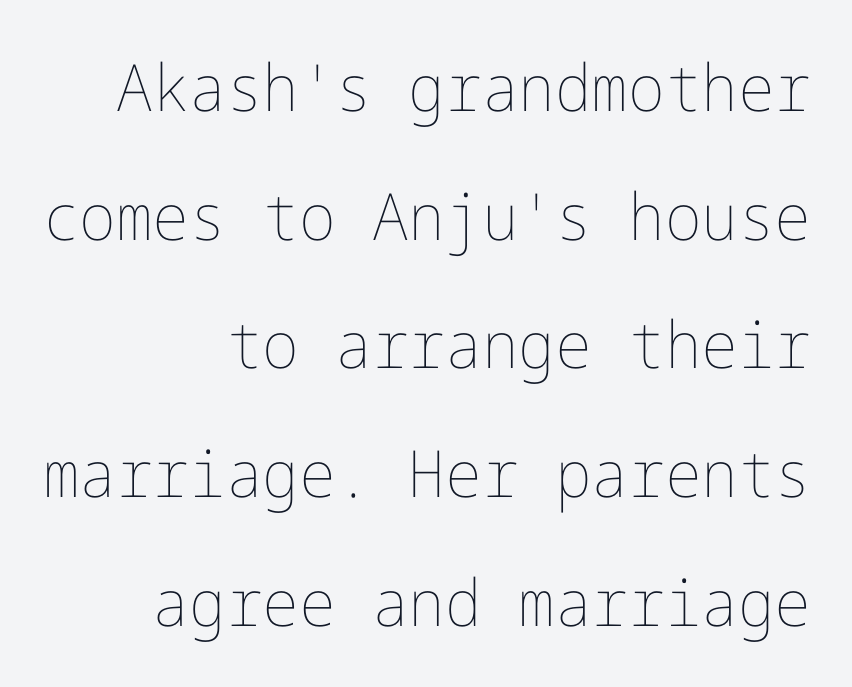
Plain, unruled lines of type. A typesetter would call this leading open, well beyond the default. Look at the tracking — it's just the regular setting, nothing added. No italicization has been applied; the sample stays upright. The setting favours the right margin, as signatures and pull-quotes sometimes do.
